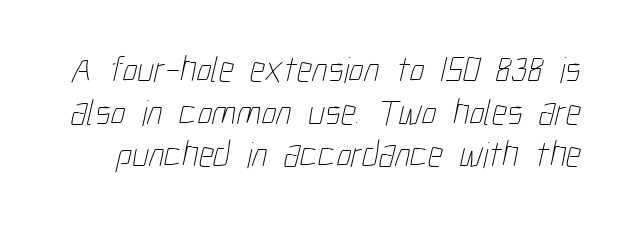
The image shows 37 px thin, condensed type; set tight line spacing (1.15x), normal letter spacing, not underlined; low stroke contrast and a medium x-height.
